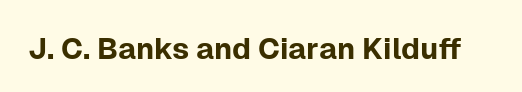
Q: Is the text italic (slanted)? A: No, it is upright.
Q: Is the typeface a serif or a sans-serif typeface? A: Sans-serif.
Q: Is the text underlined? A: No.
Q: Is the spacing between letters normal or unusually wide? A: Normal.
Q: Width (condensed, normal, or wide)? A: Normal.
Q: Stroke contrast? A: Low.
Q: x-height? A: Medium.
Q: Monospaced? A: No.
